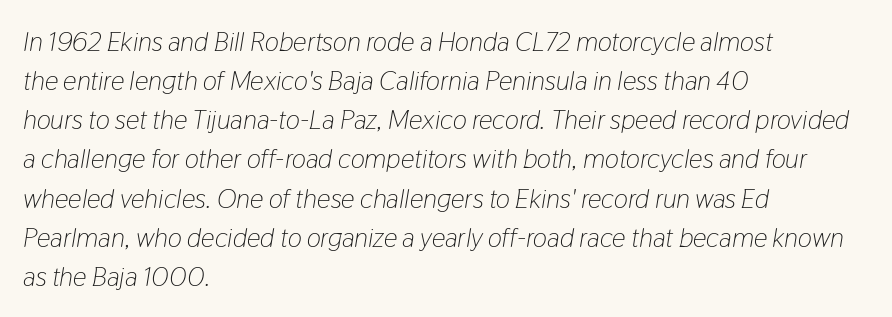
{"italic": "yes", "lean": "right", "slant_degrees": 9, "bold": "no", "underline": "no", "align": "left", "line_spacing": "normal", "line_spacing_ratio": 1.45, "letter_spacing": "normal", "letter_spacing_em": 0.0, "glyph_px": 27}
